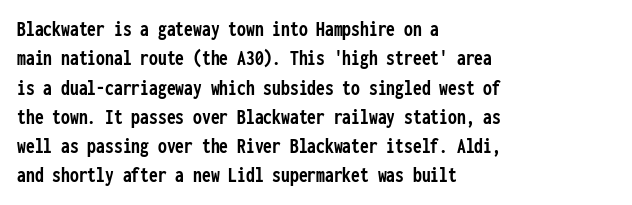
Every character sits straight up, as roman type does. Visually the block forms a straight wall on the left and a jagged coastline on the right. I'd describe the lettering as bold — thick and assertive. Unmarked baselines from the first word to the last.
